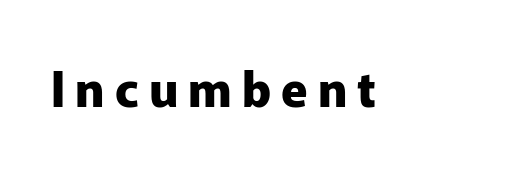
The image shows 48 px heavy sans-serif type, upright; set unusually wide letter spacing (+0.21 em), not underlined; low stroke contrast and a medium x-height.
